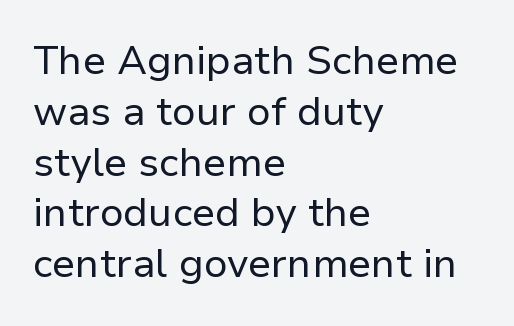
The image shows 40 px regular-weight sans-serif type, upright; set left-aligned, normal line spacing (1.27x), normal letter spacing, not underlined; low stroke contrast and a medium x-height.
